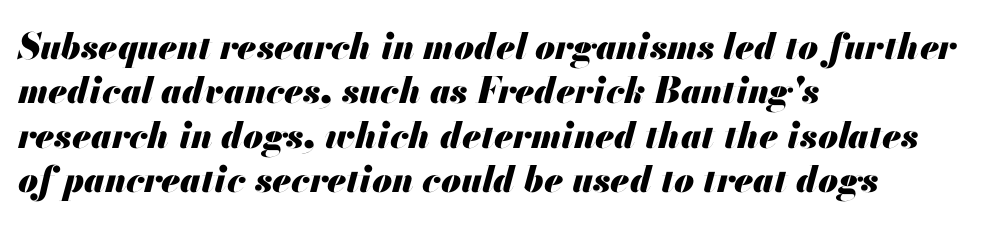
Q: Is the text bold? A: Yes.
Q: Is the text italic (slanted)? A: Yes, it leans right by about 13 degrees.
Q: Is the text underlined? A: No.
Q: How is the paragraph aligned? A: Left-aligned.
Q: Is the spacing between letters normal or unusually wide? A: Normal.
Q: Width (condensed, normal, or wide)? A: Normal.
Q: Stroke contrast? A: Medium.
Q: x-height? A: Small.
Q: Monospaced? A: No.
